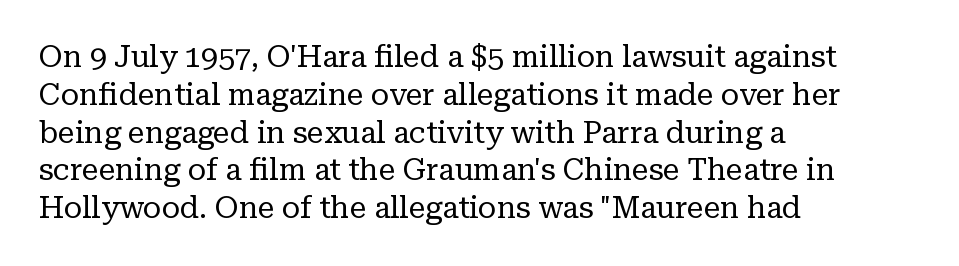
{"serif": "yes", "italic": "no", "bold": "no", "weight": "regular", "width": "normal", "stroke_contrast": "low", "x_height": "medium", "monospaced": "no", "underline": "no", "align": "left", "line_spacing": "normal", "line_spacing_ratio": 1.26, "letter_spacing": "normal", "letter_spacing_em": 0.0, "glyph_px": 30}
